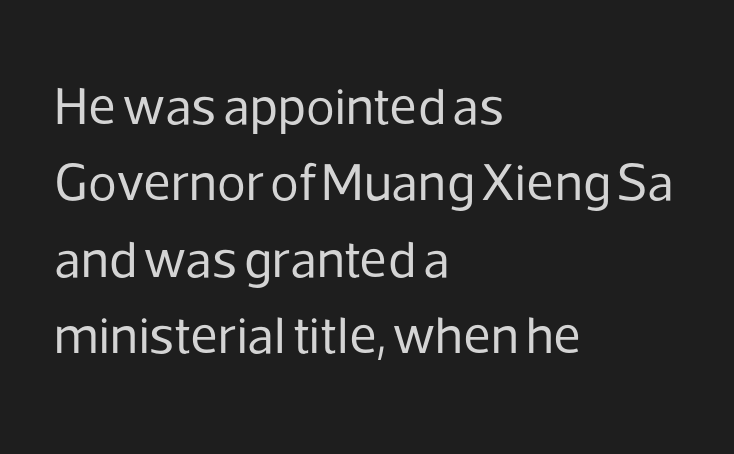
{"serif": "no", "italic": "no", "bold": "no", "weight": "regular", "width": "normal", "stroke_contrast": "low", "x_height": "medium", "monospaced": "no", "underline": "no", "align": "left", "line_spacing": "normal", "line_spacing_ratio": 1.44, "letter_spacing": "normal", "letter_spacing_em": 0.0, "glyph_px": 53}
